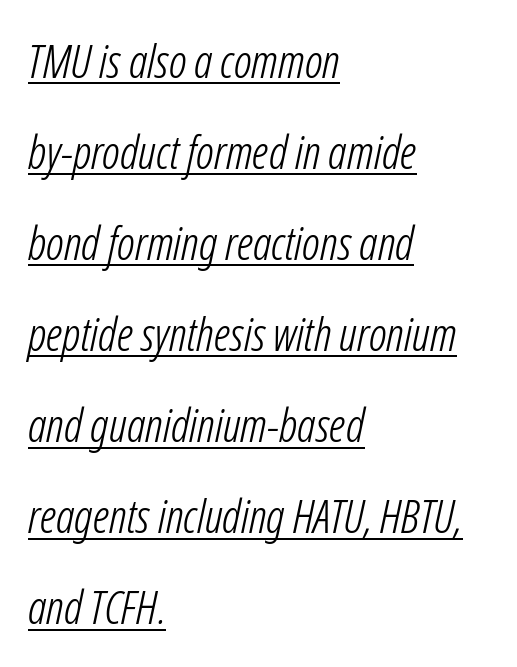
Q: Is the text bold? A: No.
Q: Is the text italic (slanted)? A: Yes, it leans right by about 12 degrees.
Q: Is the text underlined? A: Yes.
Q: How is the paragraph aligned? A: Left-aligned.
Q: Is the spacing between letters normal or unusually wide? A: Normal.
Q: Is the spacing between lines tight, normal or loose? A: Loose.
Q: Width (condensed, normal, or wide)? A: Condensed.
Q: Stroke contrast? A: Low.
Q: x-height? A: Medium.
Q: Monospaced? A: No.
